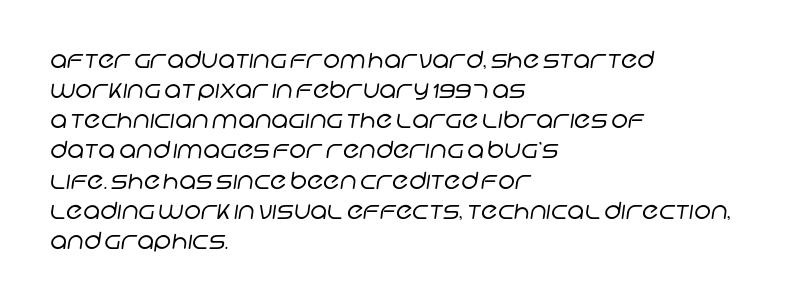
{"bold": "no", "underline": "no", "align": "left", "line_spacing": "normal", "line_spacing_ratio": 1.31, "letter_spacing": "normal", "letter_spacing_em": 0.0, "glyph_px": 23}
